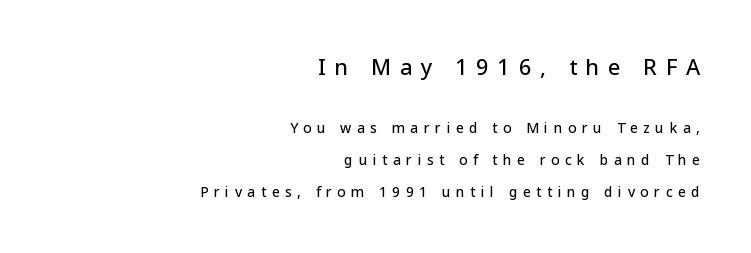
The image shows 22 px text type, upright; set right-aligned, loose line spacing (2.26x), unusually wide letter spacing (+0.39 em), not underlined; the first (top) block is 1.57x larger.
